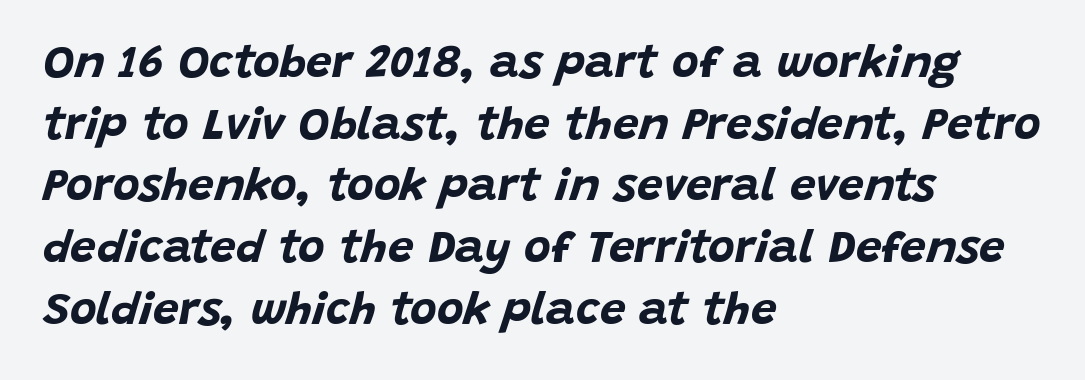
{"italic": "yes", "lean": "right", "slant_degrees": 15, "bold": "yes", "weight": "bold", "width": "normal", "stroke_contrast": "low", "x_height": "large", "monospaced": "no", "underline": "no", "align": "left", "line_spacing": "normal", "line_spacing_ratio": 1.34, "letter_spacing": "normal", "letter_spacing_em": 0.0, "glyph_px": 46}
